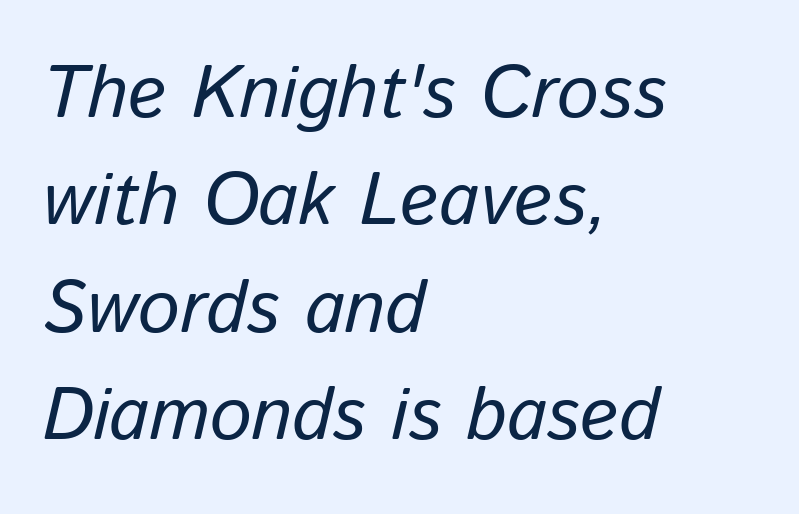
{"italic": "yes", "lean": "right", "slant_degrees": 13, "width": "normal", "stroke_contrast": "low", "x_height": "medium", "monospaced": "no", "underline": "no", "align": "left", "line_spacing": "normal", "line_spacing_ratio": 1.45, "letter_spacing": "normal", "letter_spacing_em": 0.0, "glyph_px": 74}
